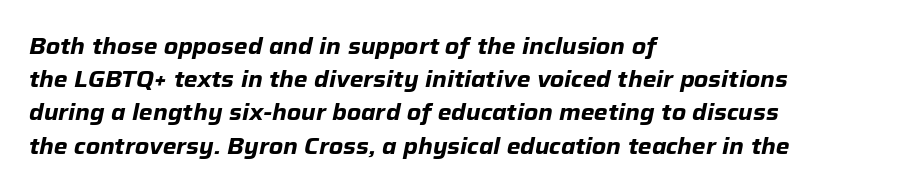
{"italic": "yes", "lean": "right", "slant_degrees": 12, "bold": "yes", "underline": "no", "align": "left", "line_spacing": "normal", "line_spacing_ratio": 1.51, "letter_spacing": "normal", "letter_spacing_em": 0.0, "glyph_px": 22}
